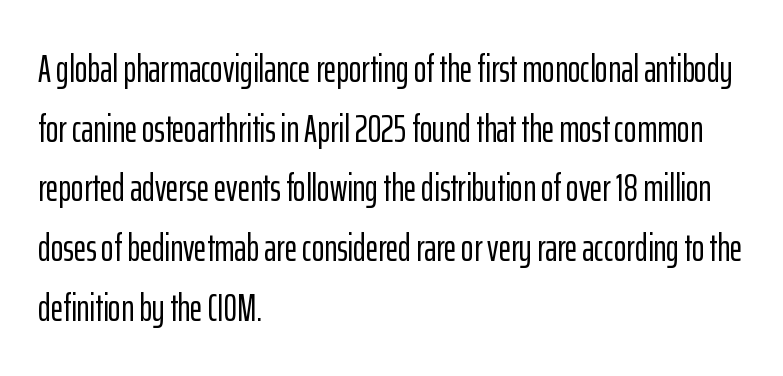
Q: Is the text italic (slanted)? A: No, it is upright.
Q: Is the typeface a serif or a sans-serif typeface? A: Sans-serif.
Q: Is the text underlined? A: No.
Q: How is the paragraph aligned? A: Left-aligned.
Q: Is the spacing between letters normal or unusually wide? A: Normal.
Q: Is the spacing between lines tight, normal or loose? A: Normal.
Q: Width (condensed, normal, or wide)? A: Condensed.
Q: Stroke contrast? A: Low.
Q: x-height? A: Medium.
Q: Monospaced? A: No.
